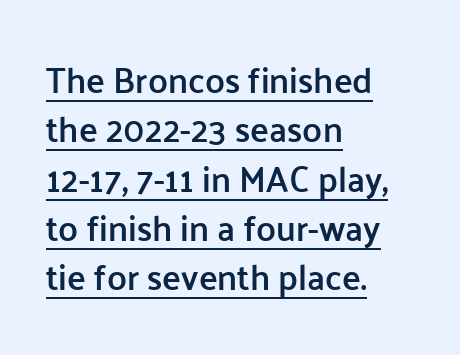
The image shows 35 px semibold sans-serif type, upright; set left-aligned, normal line spacing (1.41x), normal letter spacing, underlined; low stroke contrast and a medium x-height.
